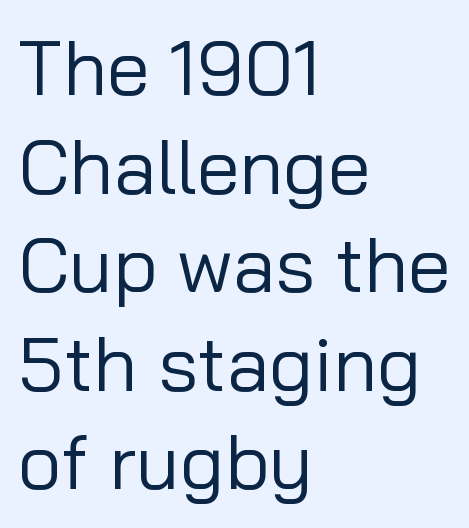
Q: Is the text bold? A: No.
Q: Is the text italic (slanted)? A: No, it is upright.
Q: Is the typeface a serif or a sans-serif typeface? A: Sans-serif.
Q: Is the text underlined? A: No.
Q: How is the paragraph aligned? A: Left-aligned.
Q: Is the spacing between letters normal or unusually wide? A: Normal.
Q: Is the spacing between lines tight, normal or loose? A: Normal.
Q: Width (condensed, normal, or wide)? A: Normal.
Q: Stroke contrast? A: Low.
Q: x-height? A: Medium.
Q: Monospaced? A: No.
